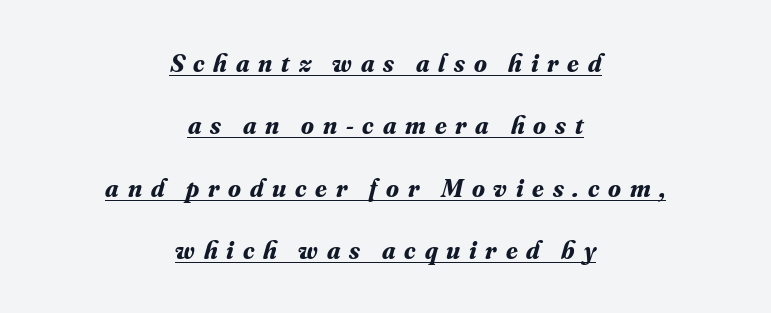
The glyphs are accompanied by a horizontal stroke just below them. Is there much room between lines? Yes — plenty of vertical air separates them. Centered paragraph, ragged on both sides. Would a proofreader flag this as italicized? Yes. The face used here is rendered with a markedly widened letterfit.
